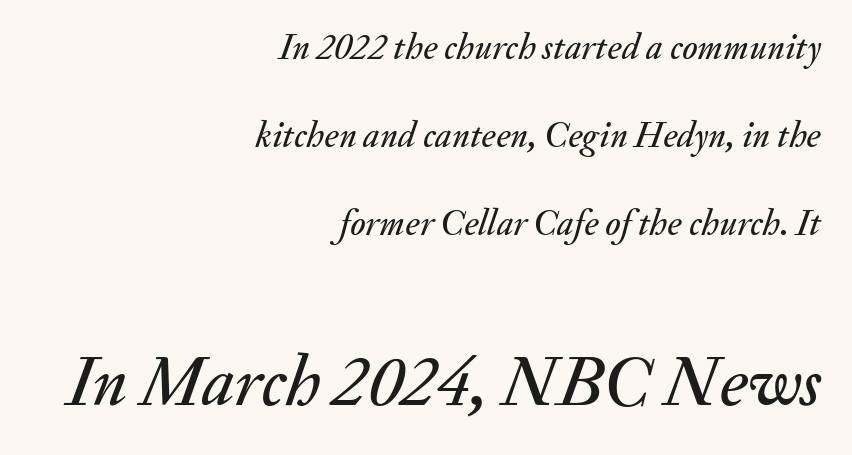
Q: Is the text italic (slanted)? A: Yes, it leans right by about 20 degrees.
Q: Is the text underlined? A: No.
Q: How is the paragraph aligned? A: Right-aligned.
Q: Is the spacing between letters normal or unusually wide? A: Normal.
Q: Is the spacing between lines tight, normal or loose? A: Loose.
Q: Which block of text is set in a larger size, the first (top) or the second (bottom)? A: The second (bottom) one.
Q: Width (condensed, normal, or wide)? A: Normal.
Q: Stroke contrast? A: Medium.
Q: x-height? A: Small.
Q: Monospaced? A: No.
